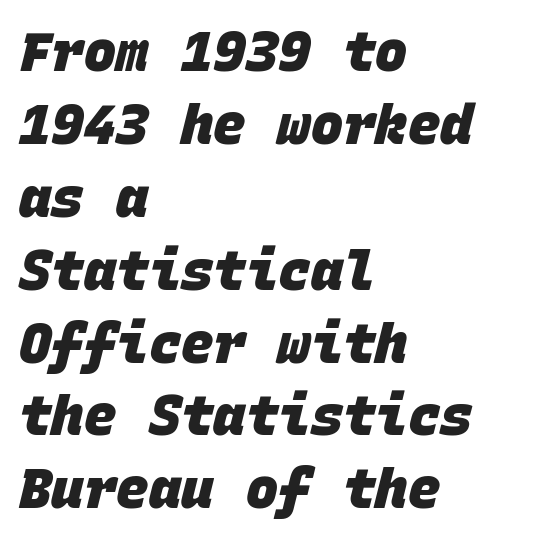
Q: Is the text bold? A: Yes.
Q: Is the typeface a serif or a sans-serif typeface? A: Sans-serif.
Q: Is the text underlined? A: No.
Q: How is the paragraph aligned? A: Left-aligned.
Q: Is the spacing between letters normal or unusually wide? A: Normal.
Q: Is the spacing between lines tight, normal or loose? A: Normal.
Q: Width (condensed, normal, or wide)? A: Normal.
Q: Stroke contrast? A: Low.
Q: x-height? A: Large.
Q: Monospaced? A: Yes.
